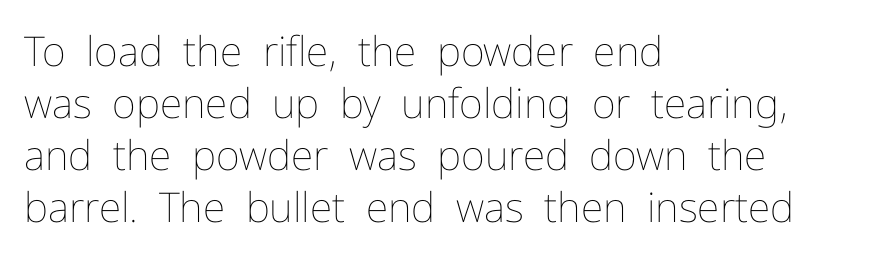
The image shows 41 px thin type, upright; set left-aligned, normal line spacing (1.27x), normal letter spacing, not underlined; low stroke contrast and a medium x-height.
